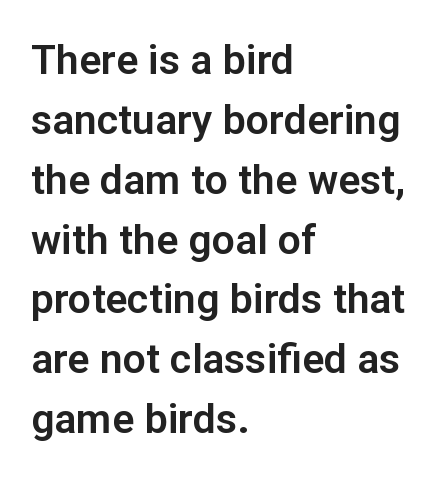
The ragged edge is on the right, which tells us the setting is flush left. Anything drawn beneath the words? Only blank space. Note: no serifs on the glyphs. The face used here is proportionally spaced, like ordinary book or web type.
